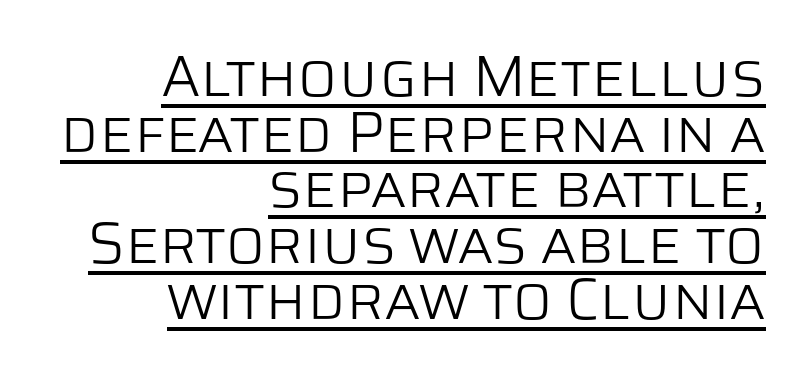
Q: Is the text bold? A: No.
Q: Is the text italic (slanted)? A: No, it is upright.
Q: Is the typeface a serif or a sans-serif typeface? A: Sans-serif.
Q: Is the text underlined? A: Yes.
Q: How is the paragraph aligned? A: Right-aligned.
Q: Is the spacing between letters normal or unusually wide? A: Normal.
Q: Is the spacing between lines tight, normal or loose? A: Tight.
Q: Width (condensed, normal, or wide)? A: Normal.
Q: Stroke contrast? A: Low.
Q: x-height? A: Large.
Q: Monospaced? A: No.
